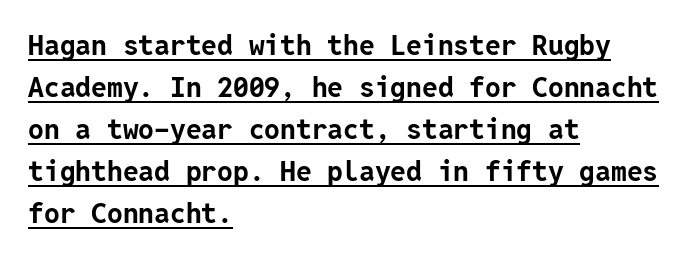
The image shows 28 px bold sans-serif type, upright; set left-aligned, normal line spacing (1.5x), normal letter spacing, underlined; low stroke contrast and a medium x-height.
